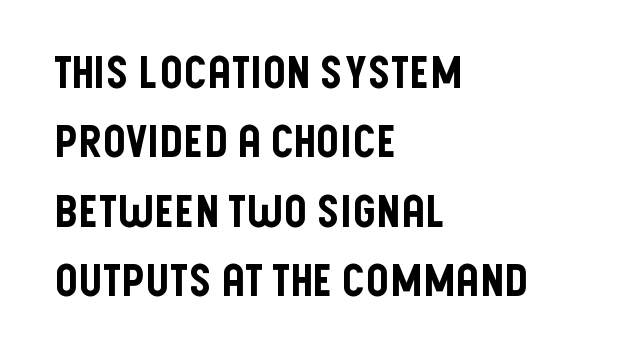
{"serif": "no", "italic": "no", "width": "condensed", "stroke_contrast": "low", "x_height": "large", "monospaced": "no", "underline": "no", "align": "left", "line_spacing": "normal", "line_spacing_ratio": 1.54, "letter_spacing": "normal", "letter_spacing_em": 0.0, "glyph_px": 45}
